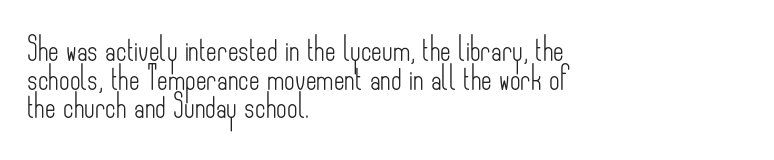
Q: Is the text bold? A: No.
Q: Is the text italic (slanted)? A: No, it is upright.
Q: Is the text underlined? A: No.
Q: How is the paragraph aligned? A: Left-aligned.
Q: Is the spacing between letters normal or unusually wide? A: Normal.
